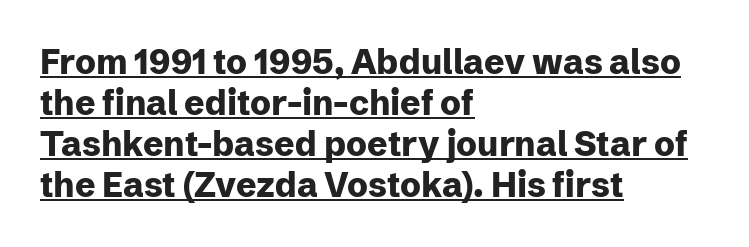
Notice how thick the strokes are: this is what a full bold looks like. Designer's note — italics off, roman on. This sample has the flowing, uneven cadence of proportional lettering. The specimen includes a rule beneath the text block's lines. These lines are set flush left with a ragged right edge.
